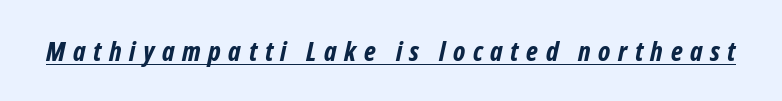
Q: Is the text bold? A: Yes.
Q: Is the text underlined? A: Yes.
Q: Is the spacing between letters normal or unusually wide? A: Unusually wide.
